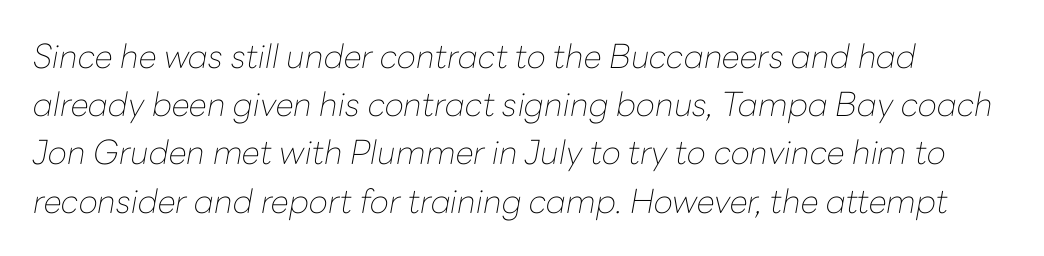
Q: Is the text bold? A: No.
Q: Is the text italic (slanted)? A: Yes, it leans right by about 10 degrees.
Q: Is the text underlined? A: No.
Q: Is the spacing between letters normal or unusually wide? A: Normal.
Q: Is the spacing between lines tight, normal or loose? A: Normal.
Q: Width (condensed, normal, or wide)? A: Normal.
Q: Stroke contrast? A: Low.
Q: x-height? A: Medium.
Q: Monospaced? A: No.
